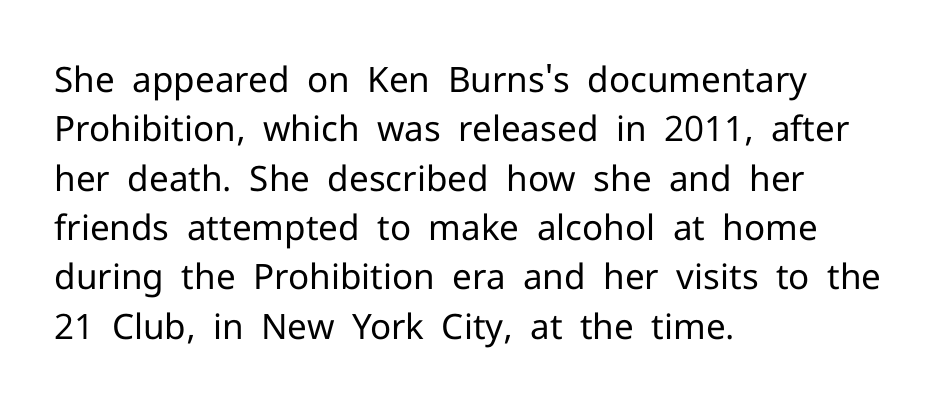
The image shows 35 px regular-weight sans-serif type, upright; set left-aligned, normal line spacing (1.41x), normal letter spacing, not underlined; low stroke contrast and a medium x-height.
